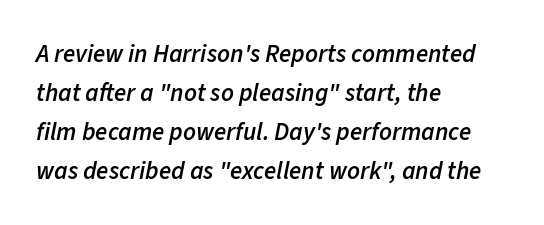
Q: Is the text bold? A: Semi-bold.
Q: Is the text italic (slanted)? A: Yes, it leans right by about 11 degrees.
Q: Is the text underlined? A: No.
Q: How is the paragraph aligned? A: Left-aligned.
Q: Is the spacing between letters normal or unusually wide? A: Normal.
Q: Is the spacing between lines tight, normal or loose? A: Normal.
